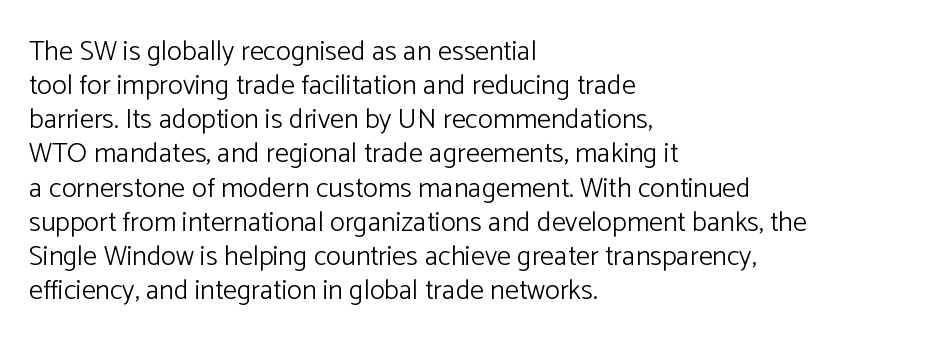
Q: Is the text bold? A: No.
Q: Is the text italic (slanted)? A: No, it is upright.
Q: Is the typeface a serif or a sans-serif typeface? A: Sans-serif.
Q: Is the text underlined? A: No.
Q: How is the paragraph aligned? A: Left-aligned.
Q: Is the spacing between letters normal or unusually wide? A: Normal.
Q: Width (condensed, normal, or wide)? A: Normal.
Q: Stroke contrast? A: Low.
Q: x-height? A: Medium.
Q: Monospaced? A: No.
